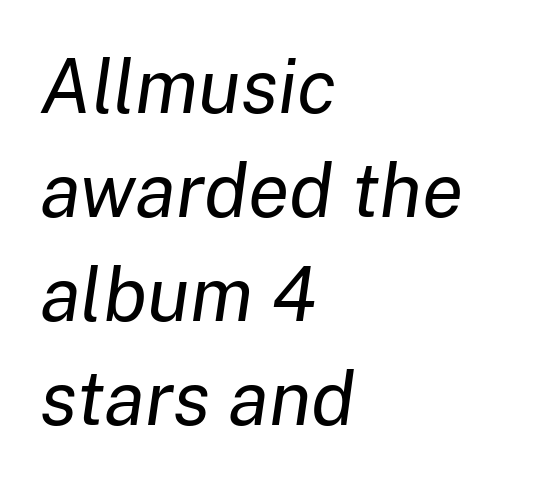
The ragged edge is on the right, which tells us the setting is flush left. Varying glyph widths throughout — classic text-font behaviour. The vertical gap from one line to the next is medium. The passage shown has conventional tracking throughout.
